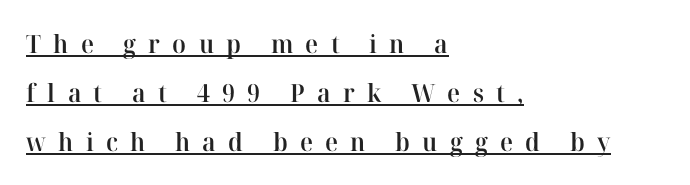
The horizontal fit of the characters is loose and conspicuously gappy. A typesetter would mark this as roman, not italic. What decoration does the sample have? An underline. Slightly chunky letters — semibold, I'd say, not full bold. One glance says open: line gaps are wider than usual. In CSS terms this would be text-align: left.
